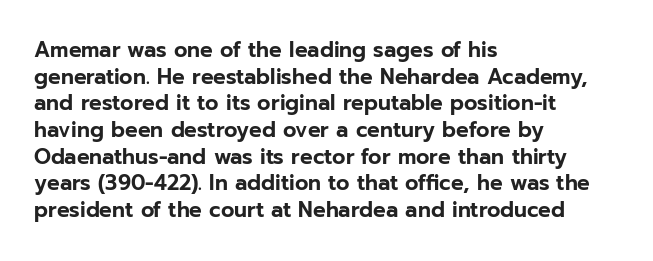
Successive baselines arrive at the customary interval. The space directly below the letters is spotless. The face used here is rendered with its standard letterfit. The rendering anchors every line to the left-hand side.
